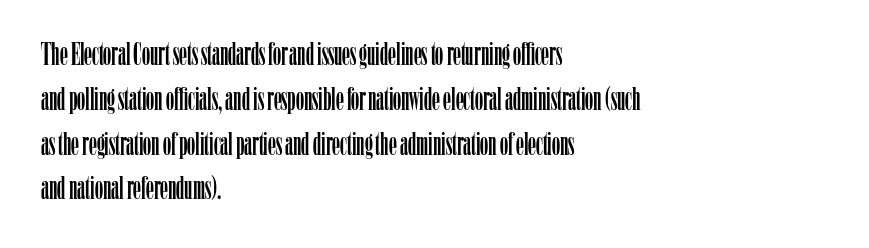
The image shows 32 px condensed serif type, upright; set left-aligned, normal line spacing (1.4x), normal letter spacing, not underlined; low stroke contrast and a medium x-height.
